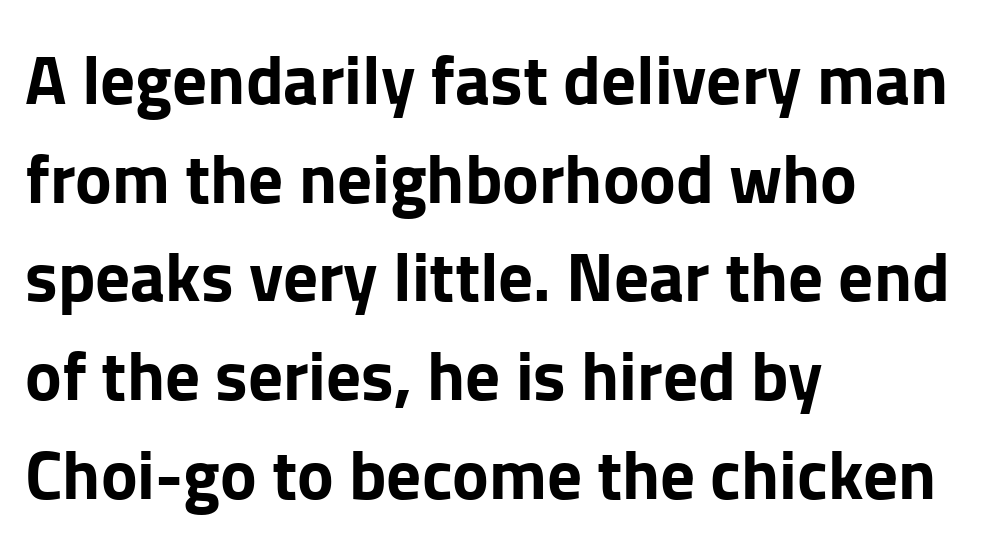
{"serif": "no", "italic": "no", "bold": "yes", "weight": "bold", "width": "normal", "stroke_contrast": "low", "x_height": "medium", "monospaced": "no", "underline": "no", "align": "left", "line_spacing": "normal", "line_spacing_ratio": 1.43, "letter_spacing": "normal", "letter_spacing_em": 0.0, "glyph_px": 69}
